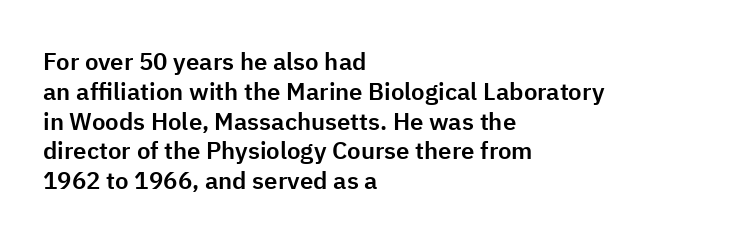
{"italic": "no", "underline": "no", "align": "left", "line_spacing_ratio": 1.24, "letter_spacing": "normal", "letter_spacing_em": 0.0, "glyph_px": 24}
